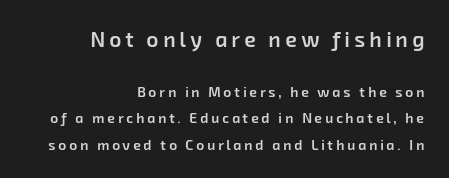
Line endings align vertically; line beginnings do not. Emphasis by weight is partial: semibold. Each row of text sits above clean, open space. Large over small — that's the arrangement of the two blocks here. Interline gaps are noticeably wide in this sample.
